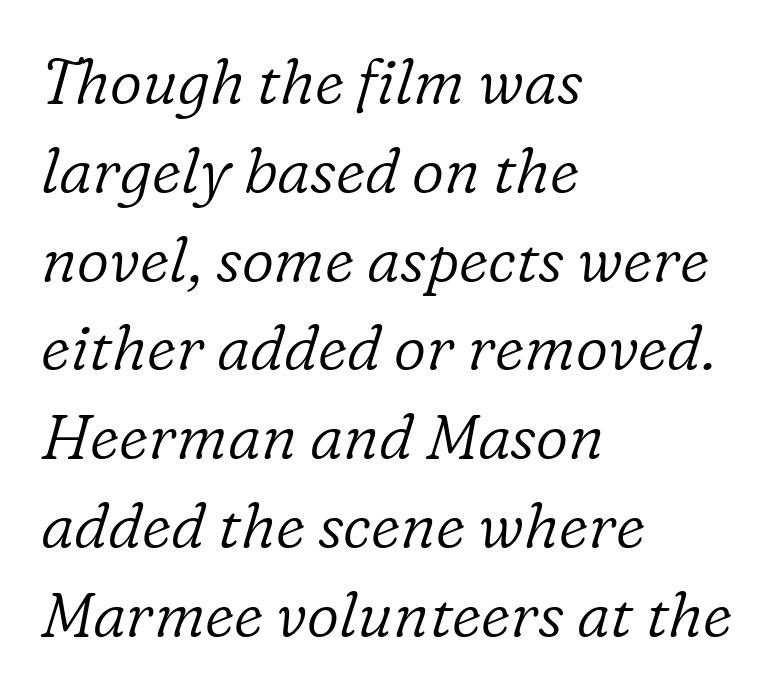
The image shows 63 px light serif type, italic (leaning right); set left-aligned, normal line spacing (1.41x), normal letter spacing, not underlined; low stroke contrast and a medium x-height.
